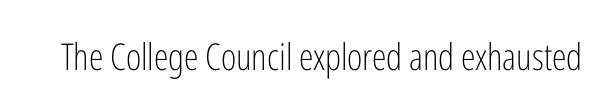
The image shows 37 px light, condensed sans-serif type, upright; set normal letter spacing, not underlined; low stroke contrast and a medium x-height.
